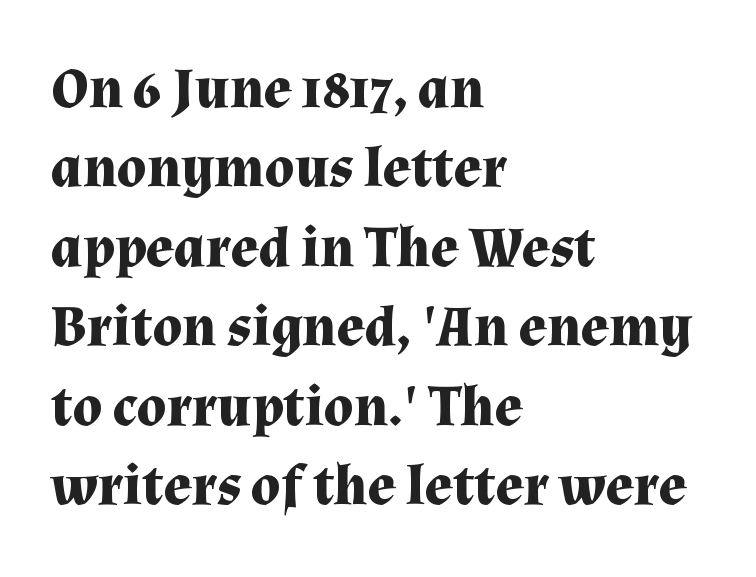
The image shows 58 px bold serif type, upright; set left-aligned, normal line spacing (1.37x), normal letter spacing, not underlined; medium stroke contrast and a medium x-height.
